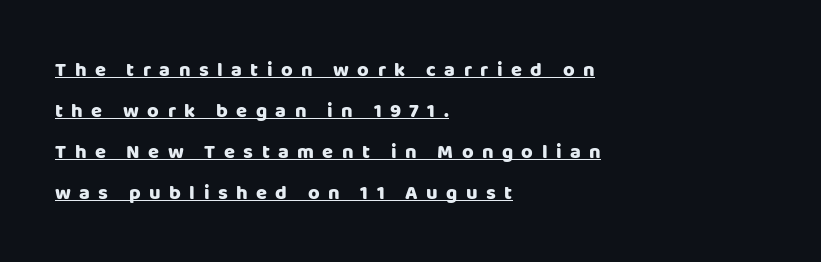
{"italic": "no", "bold": "yes", "underline": "yes", "align": "left", "line_spacing": "loose", "line_spacing_ratio": 2.05, "letter_spacing": "wide", "letter_spacing_em": 0.42, "glyph_px": 20}
